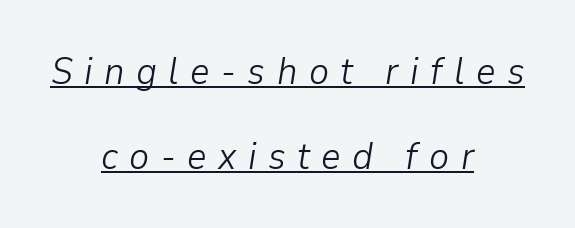
{"italic": "yes", "lean": "right", "slant_degrees": 9, "bold": "no", "weight": "light", "width": "normal", "stroke_contrast": "low", "x_height": "medium", "monospaced": "no", "underline": "yes", "align": "center", "line_spacing": "loose", "line_spacing_ratio": 2.23, "letter_spacing": "wide", "letter_spacing_em": 0.3, "glyph_px": 38}
